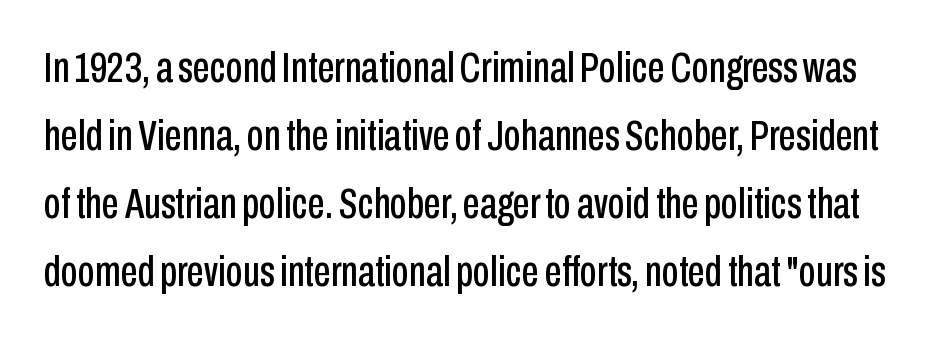
{"serif": "no", "italic": "no", "width": "condensed", "stroke_contrast": "low", "x_height": "medium", "monospaced": "no", "underline": "no", "line_spacing": "normal", "line_spacing_ratio": 1.58, "letter_spacing": "normal", "letter_spacing_em": 0.0, "glyph_px": 43}
